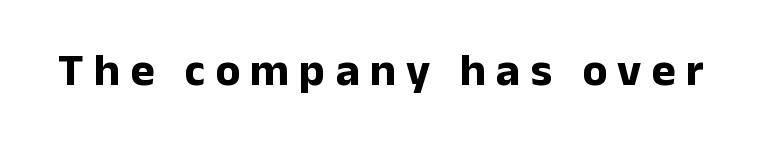
{"serif": "no", "italic": "no", "bold": "yes", "weight": "bold", "width": "normal", "stroke_contrast": "low", "x_height": "medium", "monospaced": "no", "underline": "no", "letter_spacing": "wide", "letter_spacing_em": 0.22, "glyph_px": 46}
